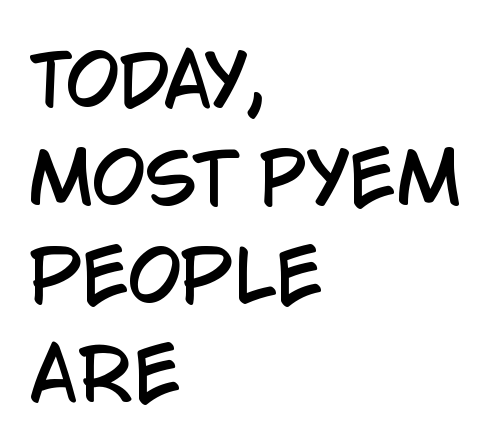
{"serif": "no", "italic": "no", "width": "condensed", "stroke_contrast": "low", "x_height": "large", "monospaced": "no", "underline": "no", "align": "left", "line_spacing": "normal", "line_spacing_ratio": 1.42, "letter_spacing": "normal", "letter_spacing_em": 0.0, "glyph_px": 69}
